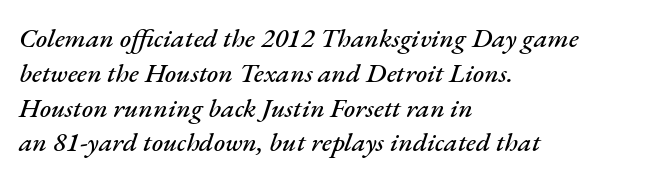
{"italic": "yes", "lean": "right", "slant_degrees": 17, "underline": "no", "align": "left", "line_spacing": "normal", "line_spacing_ratio": 1.29, "letter_spacing": "normal", "letter_spacing_em": 0.0, "glyph_px": 27}
